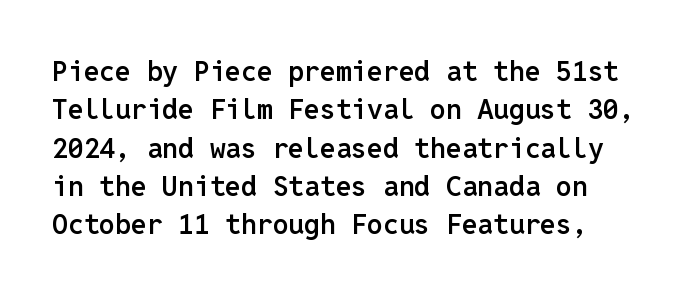
The image shows 28 px semibold sans-serif type, upright, monospaced; set normal line spacing (1.37x), normal letter spacing, not underlined; low stroke contrast and a medium x-height.
